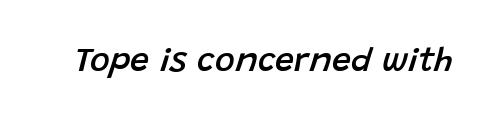
The image shows 34 px semibold type, italic (leaning right); set normal letter spacing, not underlined; low stroke contrast and a large x-height.
